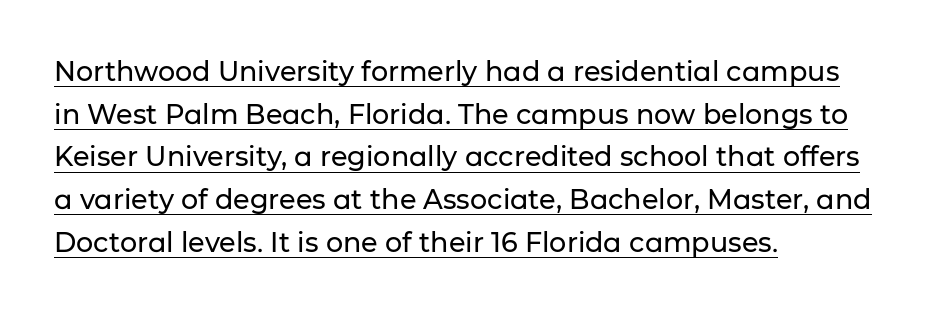
{"italic": "no", "underline": "yes", "align": "left", "line_spacing": "normal", "line_spacing_ratio": 1.58, "letter_spacing": "normal", "letter_spacing_em": 0.0, "glyph_px": 27}
